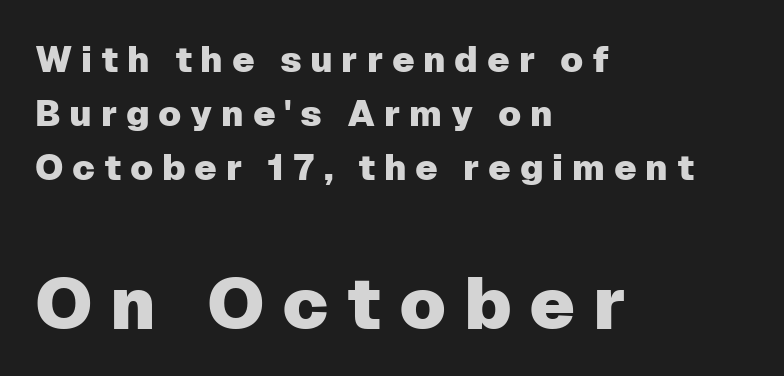
Ascenders rise straight up at ninety degrees. Compared with a centered layout, this one pins lines to the left instead. The face used here is proportionally spaced, like ordinary book or web type. Bare-footed words on every line. The passage shown stacks its lines at a standard gap.
